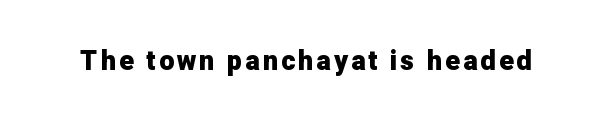
The image shows 27 px bold type, upright; set not underlined.
